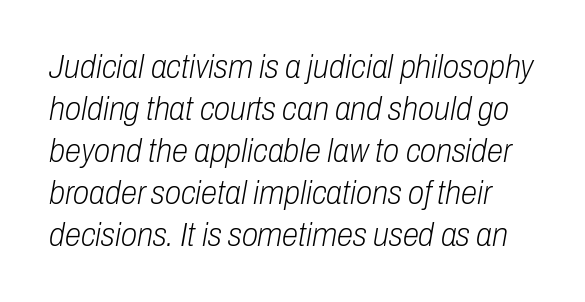
The image shows 33 px light, condensed type, italic (leaning right); set normal line spacing (1.27x), normal letter spacing, not underlined; low stroke contrast and a medium x-height.
